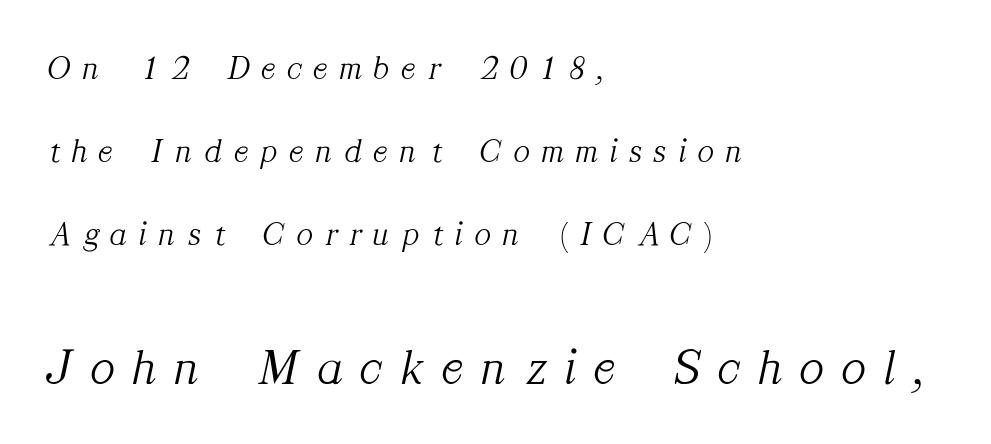
Q: Is the text bold? A: No.
Q: Is the text italic (slanted)? A: Yes, it leans right by about 12 degrees.
Q: Is the typeface a serif or a sans-serif typeface? A: Serif.
Q: Is the text underlined? A: No.
Q: How is the paragraph aligned? A: Left-aligned.
Q: Is the spacing between letters normal or unusually wide? A: Unusually wide.
Q: Is the spacing between lines tight, normal or loose? A: Loose.
Q: Which block of text is set in a larger size, the first (top) or the second (bottom)? A: The second (bottom) one.
Q: Width (condensed, normal, or wide)? A: Normal.
Q: Stroke contrast? A: Medium.
Q: x-height? A: Medium.
Q: Monospaced? A: No.
